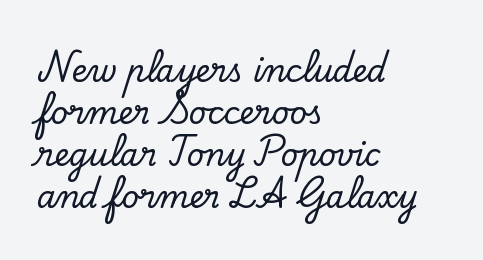
Compared with typical body copy, the letter spacing here is the same. Varying glyph widths throughout — classic text-font behaviour. If you measured baseline to baseline, you'd find a middling distance. Which margin do the lines hug? The left one — the right edge is uneven. The typeface chosen for these lines features serifs.
